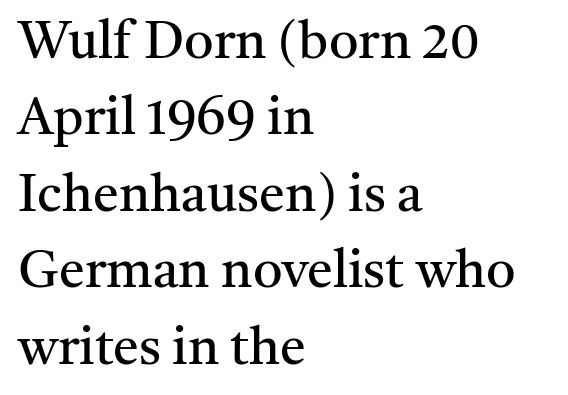
The image shows 52 px regular-weight serif type, upright; set left-aligned, normal line spacing (1.47x), normal letter spacing, not underlined; medium stroke contrast and a medium x-height.
